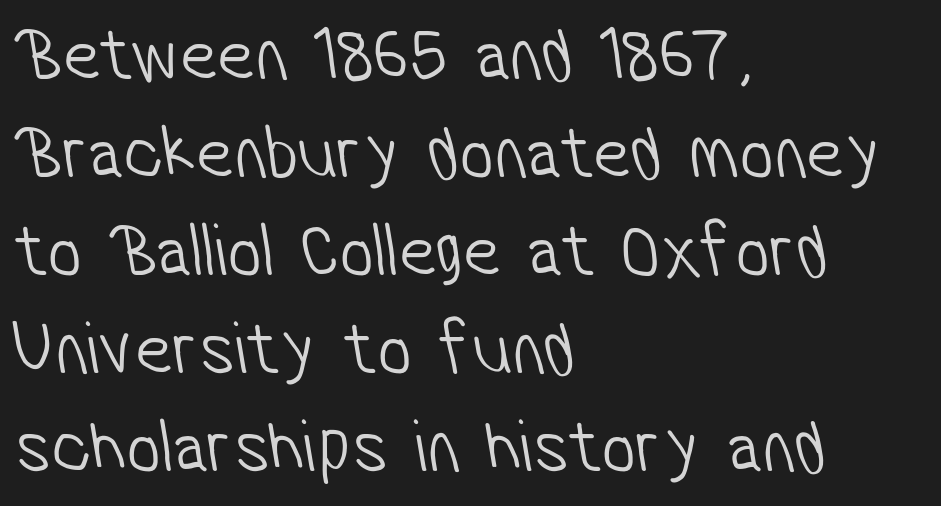
The image shows 76 px light, condensed sans-serif type; set left-aligned, normal line spacing (1.29x), normal letter spacing, not underlined; low stroke contrast and a medium x-height.
